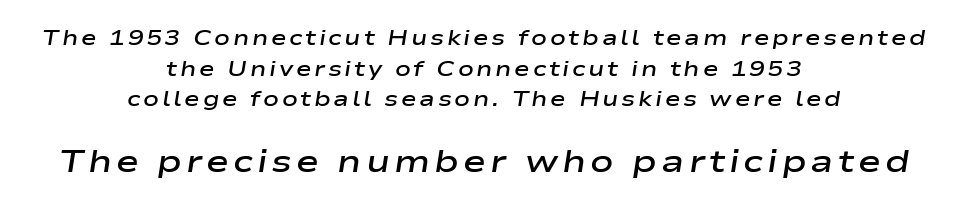
The image shows 31 px semibold, wide type, italic (leaning right); set centered, normal line spacing (1.46x), not underlined; the second (bottom) block is 1.48x larger; low stroke contrast and a medium x-height.
